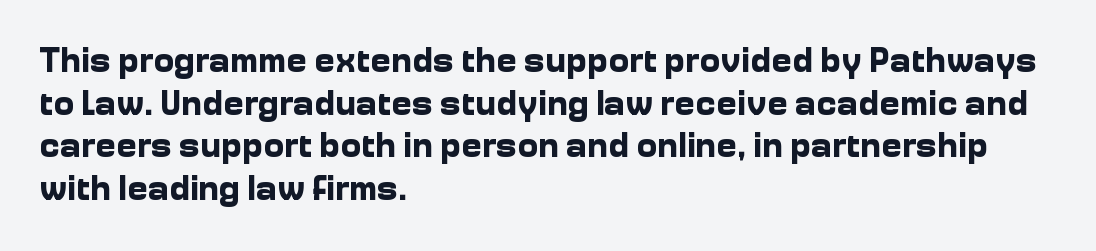
The image shows 35 px bold sans-serif type, upright; set left-aligned, line spacing 1.22x, normal letter spacing, not underlined; low stroke contrast and a medium x-height.
